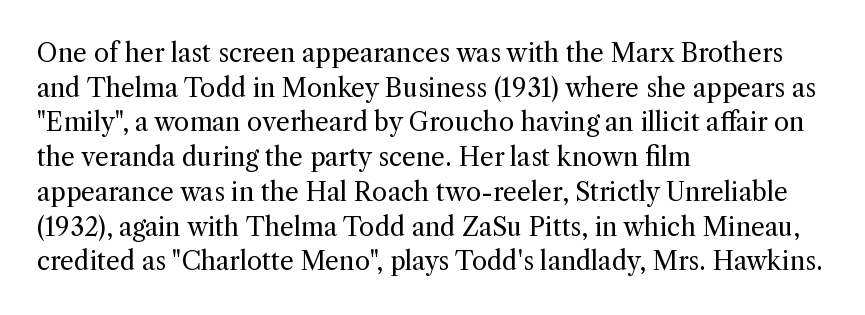
{"italic": "no", "bold": "no", "underline": "no", "align": "left", "line_spacing": "normal", "line_spacing_ratio": 1.39, "letter_spacing": "normal", "letter_spacing_em": 0.0, "glyph_px": 25}
